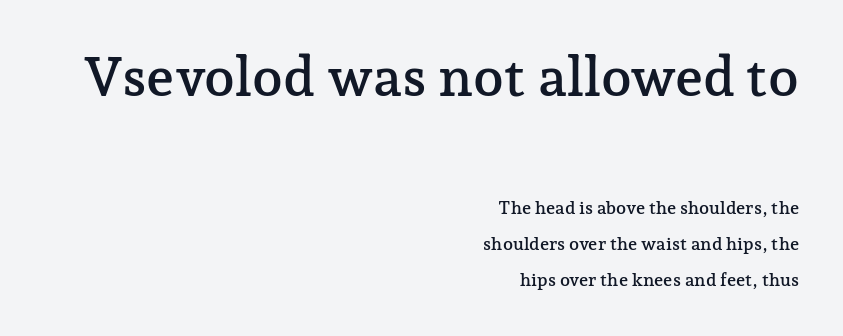
The image shows 55 px serif type, upright; set right-aligned, loose line spacing (1.99x), normal letter spacing, not underlined; the first (top) block is 3.06x larger; low stroke contrast and a medium x-height.
